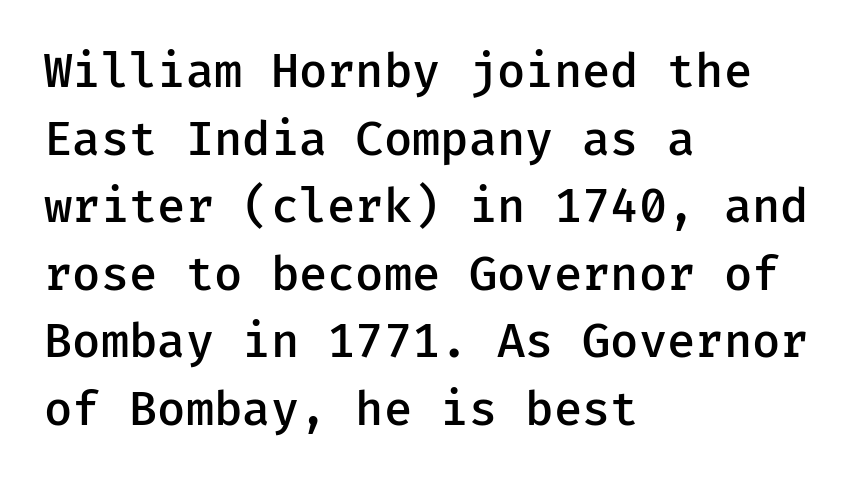
The image shows 46 px semibold sans-serif type, upright; set left-aligned, normal line spacing (1.47x), normal letter spacing, not underlined; low stroke contrast and a medium x-height.
